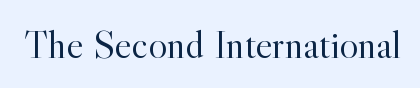
{"serif": "yes", "italic": "no", "bold": "no", "weight": "light", "width": "normal", "x_height": "small", "monospaced": "no", "underline": "no", "letter_spacing": "normal", "letter_spacing_em": 0.0, "glyph_px": 40}
